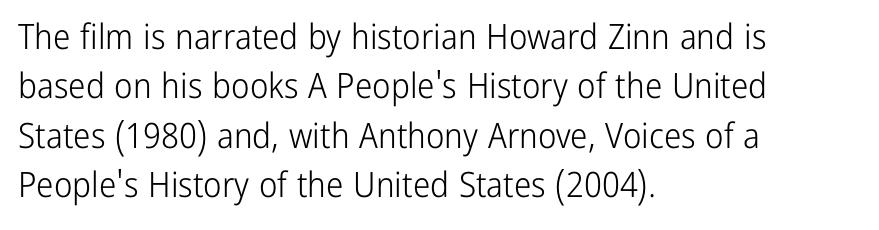
The compositor pushed each line to the left boundary. These lines are composed in type without serifs. Counters stay open thanks to moderate or lighter strokes. Looks like regular typesetting: each glyph gets only the width it needs.
